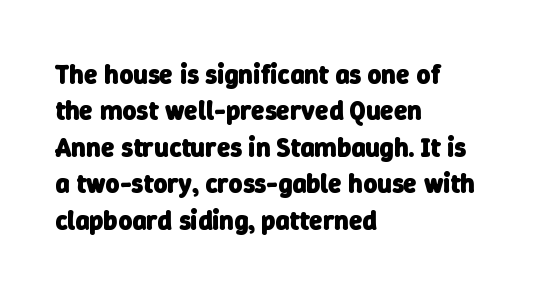
Q: Is the text bold? A: Yes.
Q: Is the text underlined? A: No.
Q: How is the paragraph aligned? A: Left-aligned.
Q: Is the spacing between letters normal or unusually wide? A: Normal.
Q: Is the spacing between lines tight, normal or loose? A: Normal.
